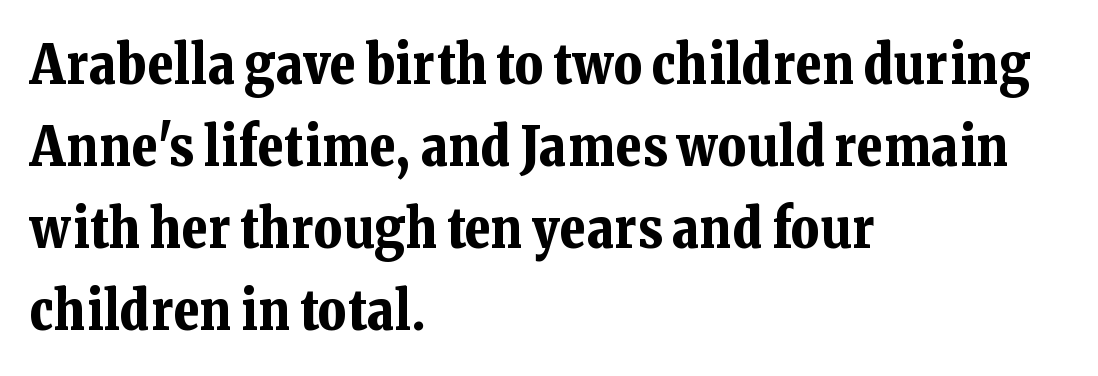
{"serif": "yes", "italic": "no", "bold": "yes", "weight": "bold", "width": "normal", "stroke_contrast": "low", "x_height": "medium", "monospaced": "no", "underline": "no", "align": "left", "line_spacing": "normal", "line_spacing_ratio": 1.52, "letter_spacing": "normal", "letter_spacing_em": 0.0, "glyph_px": 54}
